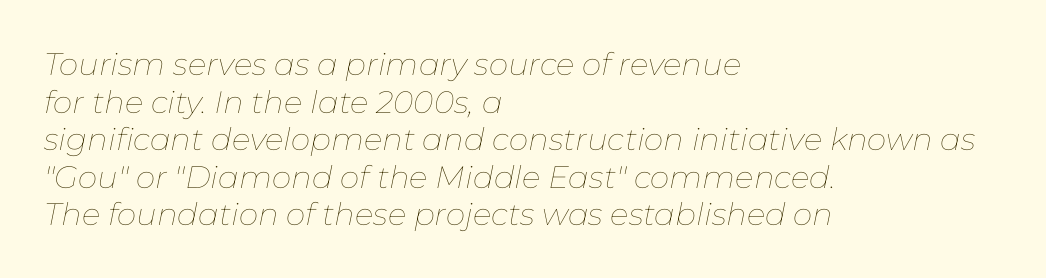
What stands out about the letter spacing? Nothing — it is the standard amount. This is oblique type, the kind used for emphasis or titles. Looks like regular typesetting: each glyph gets only the width it needs. Where is the straight margin? On the left. Descender tails drop into unmarked territory. Stem width sits at or under what a default text font uses.
